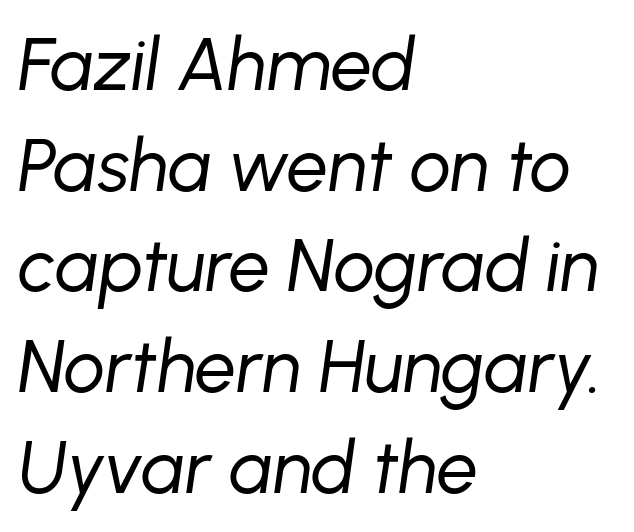
Q: Is the text bold? A: No.
Q: Is the text italic (slanted)? A: Yes, it leans right by about 8 degrees.
Q: Is the text underlined? A: No.
Q: How is the paragraph aligned? A: Left-aligned.
Q: Is the spacing between letters normal or unusually wide? A: Normal.
Q: Is the spacing between lines tight, normal or loose? A: Normal.
Q: Width (condensed, normal, or wide)? A: Normal.
Q: Stroke contrast? A: Low.
Q: x-height? A: Medium.
Q: Monospaced? A: No.
